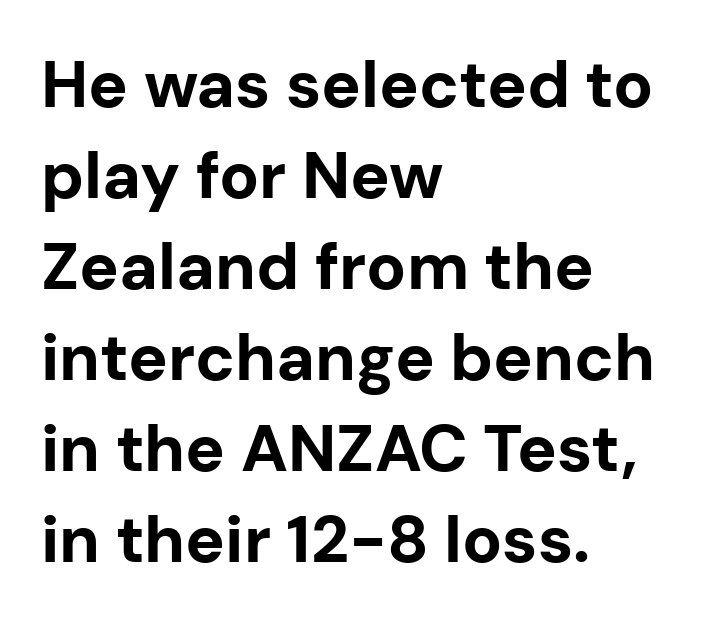
{"serif": "no", "italic": "no", "bold": "yes", "weight": "bold", "width": "normal", "stroke_contrast": "low", "x_height": "medium", "monospaced": "no", "underline": "no", "align": "left", "line_spacing": "normal", "line_spacing_ratio": 1.38, "letter_spacing": "normal", "letter_spacing_em": 0.0, "glyph_px": 66}
